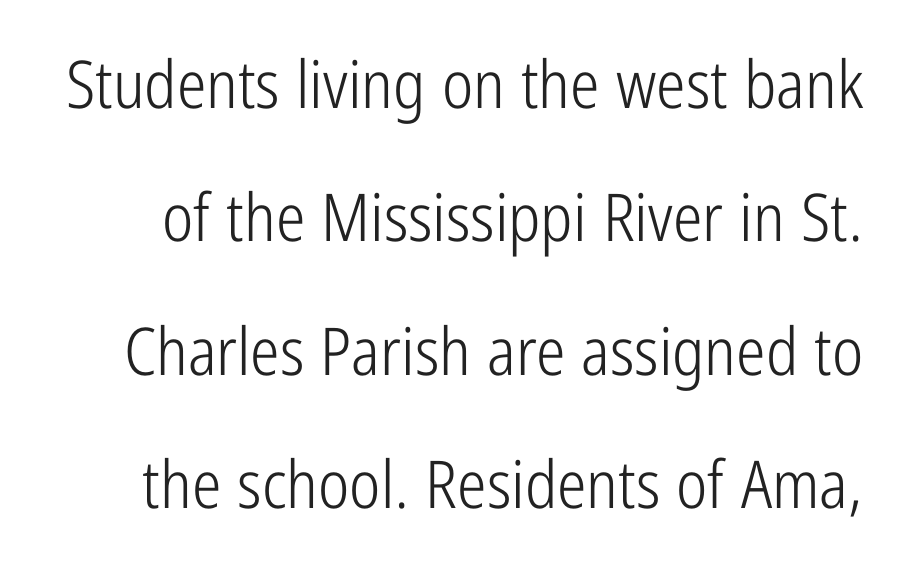
The image shows 66 px light, condensed sans-serif type, upright; set loose line spacing (2.02x), normal letter spacing, not underlined; low stroke contrast and a medium x-height.
